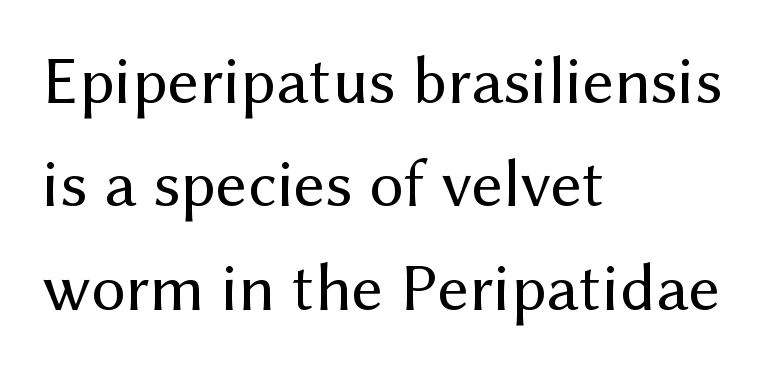
Is the stroke heavy? The answer is a plain regular-or-lighter. Only glyphs here, with clear space below each row. Observe the absence of serifs on each vertical stroke in this sample. The compositor pushed each line to the left boundary. How are the letters spaced? Ordinarily, with no added tracking.
